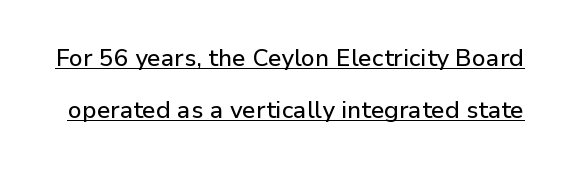
Short note: letters normally spaced. This rendering features underlined lettering. In terms of leading, this rendering errs on the spacious side. Tall strokes in this sample are plumb rather than angled.
